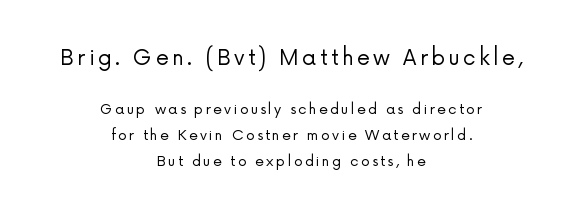
{"italic": "no", "bold": "no", "underline": "no", "align": "center", "line_spacing_ratio": 1.86, "larger_block": "first", "size_ratio": 1.5, "glyph_px": 21}
